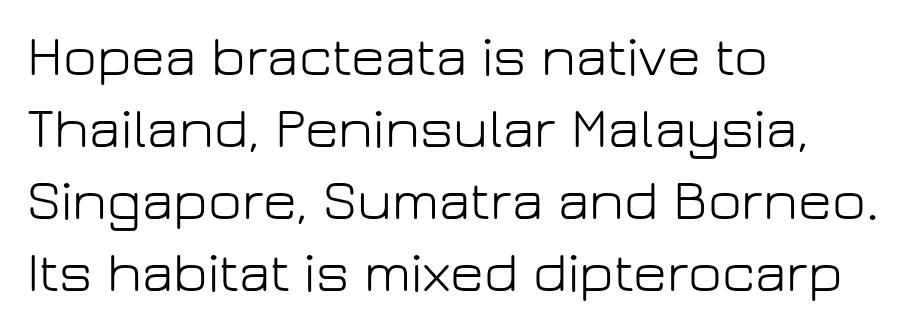
The image shows 58 px light sans-serif type, upright; set left-aligned, line spacing 1.24x, normal letter spacing, not underlined; low stroke contrast and a medium x-height.
